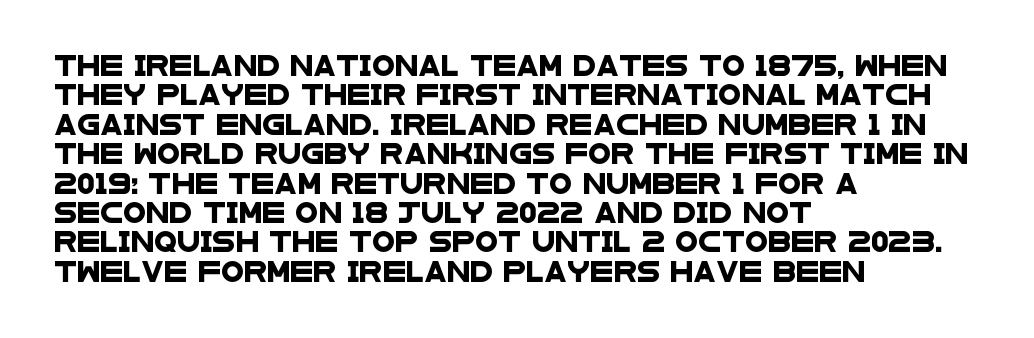
The image shows 21 px text type; set left-aligned, normal line spacing (1.4x), normal letter spacing, not underlined.
